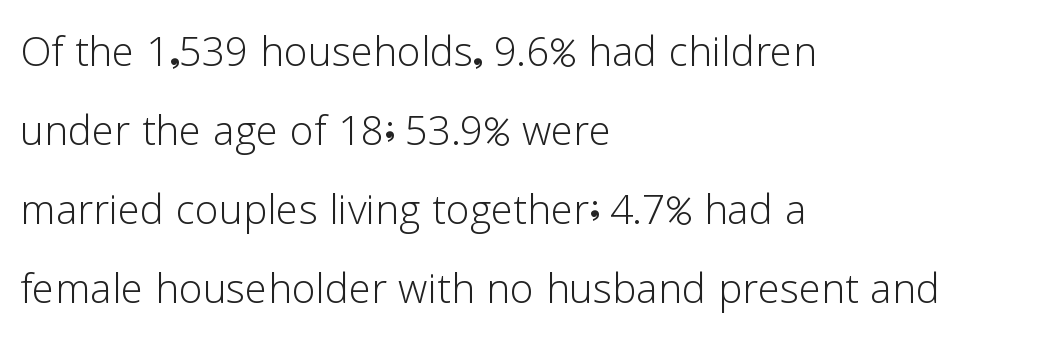
The image shows 54 px light sans-serif type, upright; set left-aligned, normal line spacing (1.46x), normal letter spacing, not underlined; low stroke contrast and a medium x-height.
